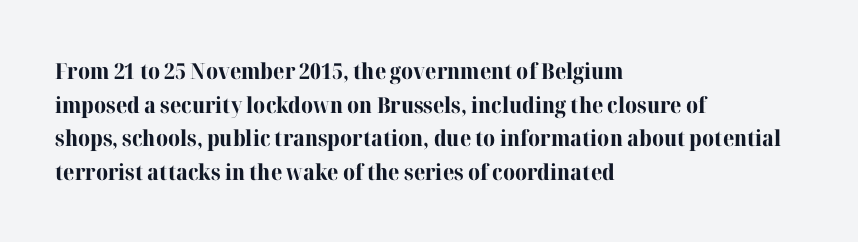
This sample is left-justified, so line endings fall wherever the words run out. Ascenders rise straight up at ninety degrees. Notice how descenders clear the ascenders below comfortably — that's standard leading. Is the type bold? Yes — the strokes are clearly thick and heavy.
